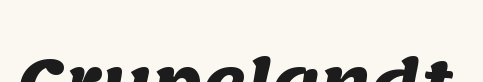
{"serif": "no", "bold": "yes", "weight": "heavy", "width": "normal", "stroke_contrast": "medium", "x_height": "large", "monospaced": "no", "underline": "no", "letter_spacing": "normal", "letter_spacing_em": 0.0, "glyph_px": 66}
